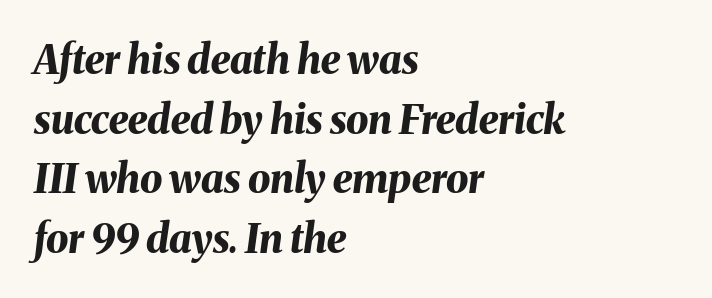
The image shows 40 px bold type, italic (leaning right); set left-aligned, normal line spacing (1.49x), normal letter spacing, not underlined; medium stroke contrast and a medium x-height.
